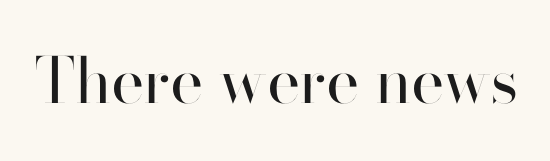
The image shows 63 px regular-weight sans-serif type, upright; set normal letter spacing, not underlined; high stroke contrast and a small x-height.
